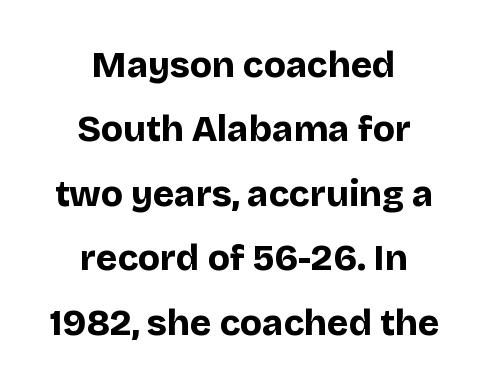
The passage shown has conventional tracking throughout. Typographically, this falls in the sans-serif category. I'd describe the lettering as bold — thick and assertive. The whitespace from short lines is split evenly between both sides. Each letter keeps its own natural width here, so spacing adapts to shape. Does the lettering tilt? It doesn't — this is upright.
